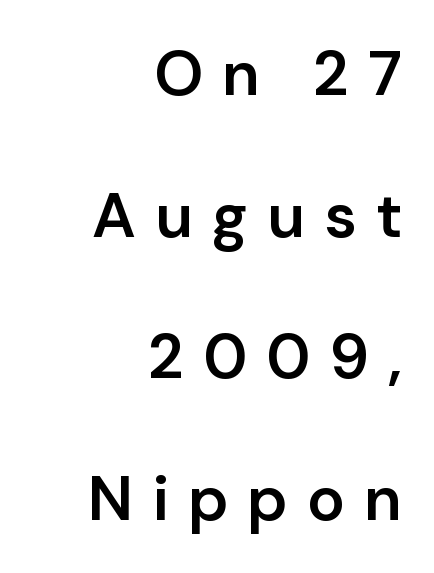
The image shows 63 px semibold sans-serif type, upright; set right-aligned, loose line spacing (2.25x), unusually wide letter spacing (+0.3 em), not underlined; low stroke contrast and a medium x-height.
